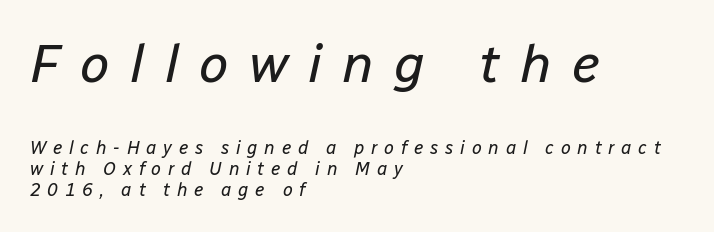
The paragraph has a hard left edge and a soft right edge. Letters rest on an invisible, unmarked baseline. Inter-character spacing is expanded well beyond the font's built-in metrics. Scale decreases going downward across the two blocks.
